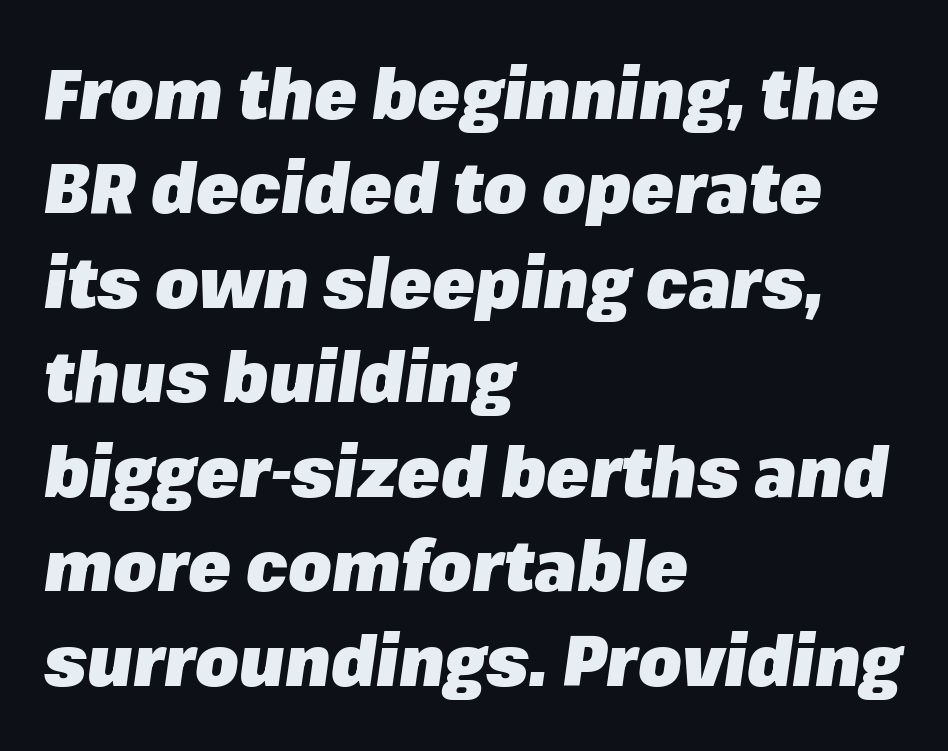
The image shows 70 px heavy type, italic (leaning right); set left-aligned, normal line spacing (1.35x), normal letter spacing, not underlined; low stroke contrast and a medium x-height.
